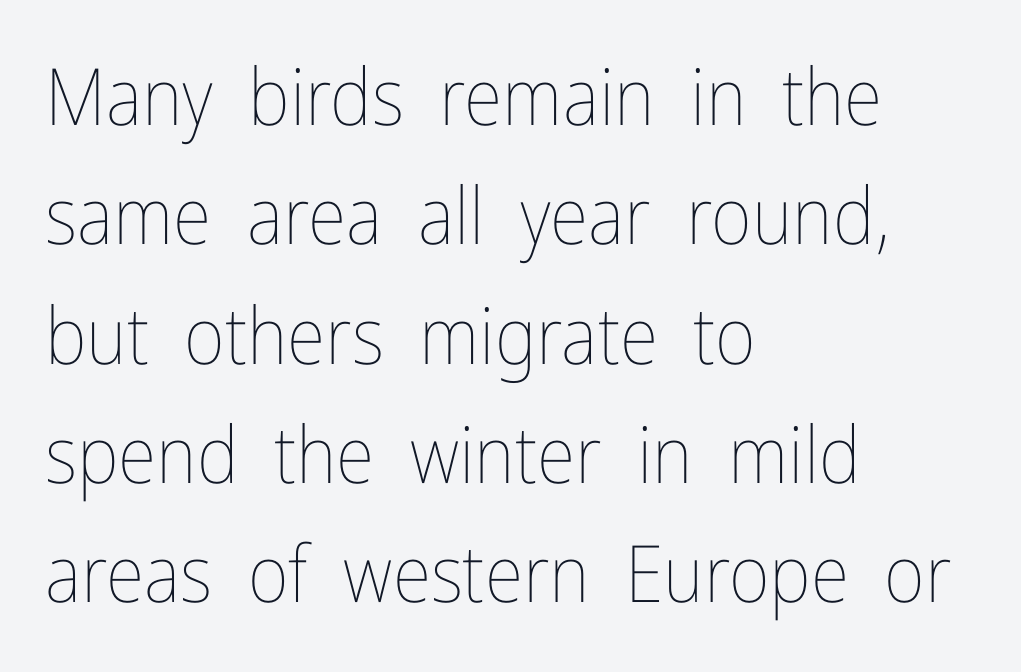
The specimen omits any rule beneath the text block's lines. Short and long lines alike share a common starting point at left. Varying glyph widths throughout — classic text-font behaviour. Stems here are at most as thick as an everyday book face.
